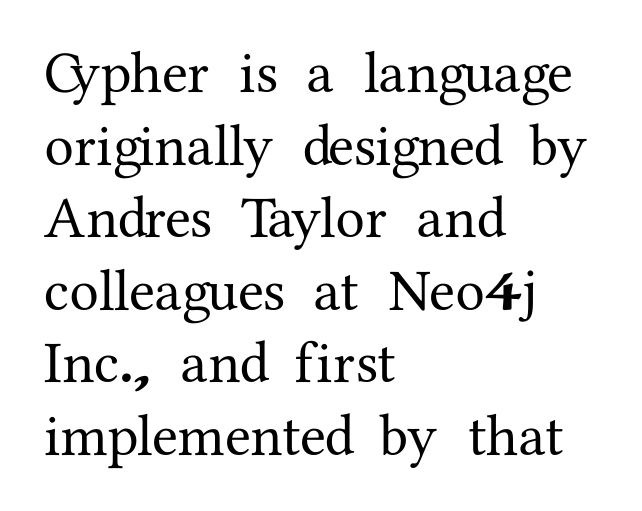
Q: Is the text italic (slanted)? A: No, it is upright.
Q: Is the typeface a serif or a sans-serif typeface? A: Serif.
Q: Is the text underlined? A: No.
Q: How is the paragraph aligned? A: Left-aligned.
Q: Is the spacing between letters normal or unusually wide? A: Normal.
Q: Width (condensed, normal, or wide)? A: Normal.
Q: Stroke contrast? A: Medium.
Q: x-height? A: Medium.
Q: Monospaced? A: No.
